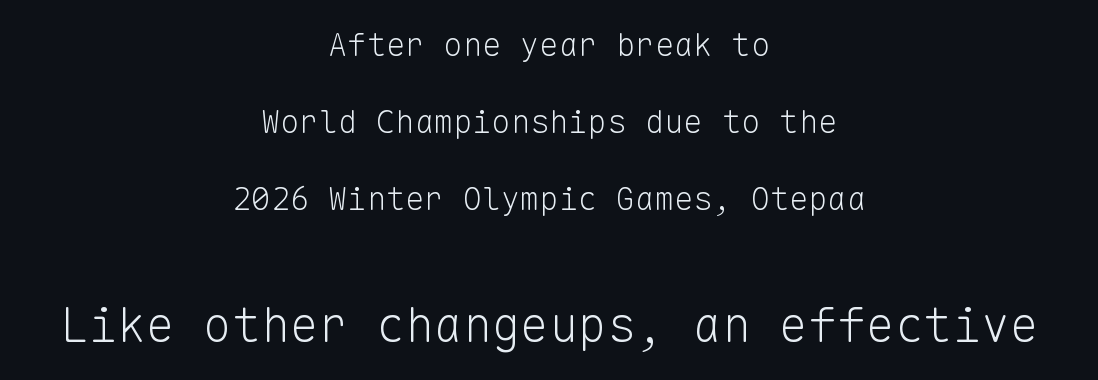
Q: Is the text bold? A: No.
Q: Is the text italic (slanted)? A: No, it is upright.
Q: Is the typeface a serif or a sans-serif typeface? A: Sans-serif.
Q: Is the text underlined? A: No.
Q: How is the paragraph aligned? A: Centered.
Q: Is the spacing between letters normal or unusually wide? A: Normal.
Q: Is the spacing between lines tight, normal or loose? A: Loose.
Q: Which block of text is set in a larger size, the first (top) or the second (bottom)? A: The second (bottom) one.
Q: Width (condensed, normal, or wide)? A: Normal.
Q: Stroke contrast? A: Low.
Q: x-height? A: Medium.
Q: Monospaced? A: Yes.
